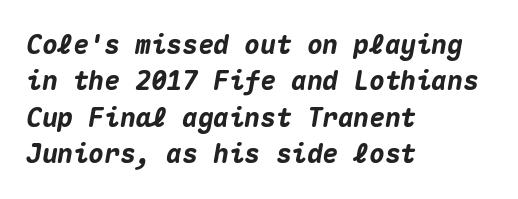
Q: Is the text bold? A: Yes.
Q: Is the text italic (slanted)? A: Yes, it leans right by about 10 degrees.
Q: Is the text underlined? A: No.
Q: How is the paragraph aligned? A: Left-aligned.
Q: Is the spacing between letters normal or unusually wide? A: Normal.
Q: Is the spacing between lines tight, normal or loose? A: Normal.
